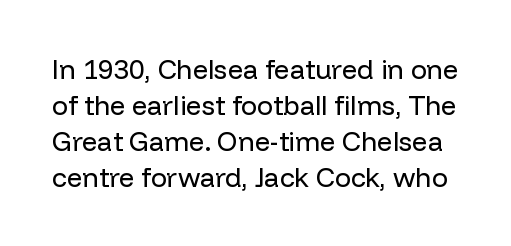
Q: Is the text bold? A: No.
Q: Is the text italic (slanted)? A: No, it is upright.
Q: Is the text underlined? A: No.
Q: Is the spacing between letters normal or unusually wide? A: Normal.
Q: Is the spacing between lines tight, normal or loose? A: Normal.
